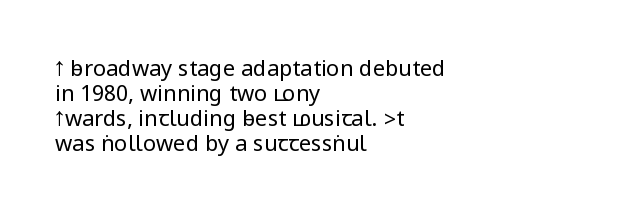
{"italic": "no", "bold": "no", "underline": "no", "align": "left", "line_spacing": "tight", "line_spacing_ratio": 1.14, "letter_spacing": "normal", "letter_spacing_em": 0.0, "glyph_px": 22}
